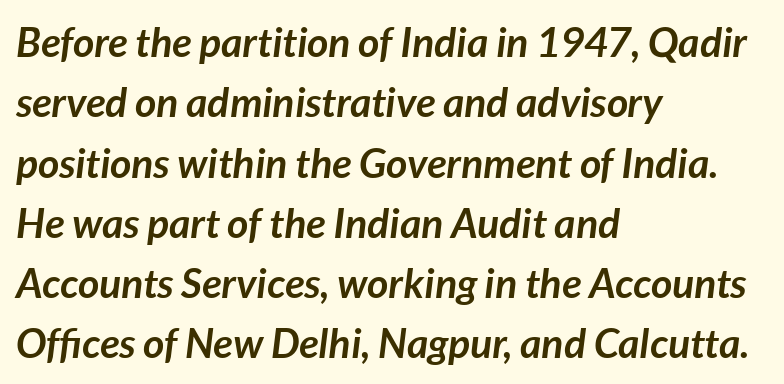
Typeset ragged right — the left edge is the straight one. There is no visible air inserted between adjacent glyphs. There's an unmistakable incline to the writing here. Each new line begins a customary step beneath the previous one. Proportional: the letters do not fall into vertical columns. The font is running at its bold setting.
